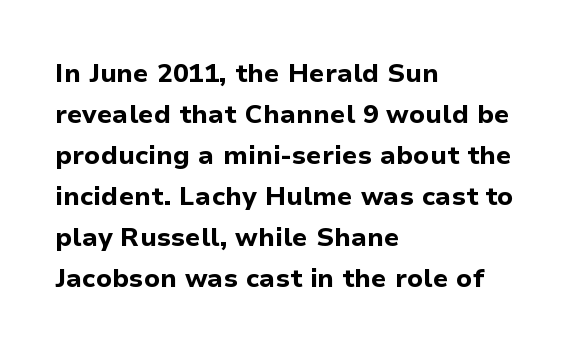
{"italic": "no", "bold": "yes", "underline": "no", "align": "left", "line_spacing": "normal", "line_spacing_ratio": 1.58, "letter_spacing": "normal", "letter_spacing_em": 0.0, "glyph_px": 26}
